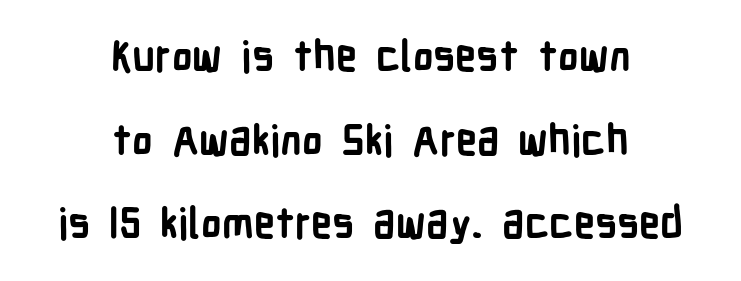
Q: Is the text bold? A: Yes.
Q: Is the text italic (slanted)? A: No, it is upright.
Q: Is the typeface a serif or a sans-serif typeface? A: Sans-serif.
Q: Is the text underlined? A: No.
Q: How is the paragraph aligned? A: Centered.
Q: Is the spacing between letters normal or unusually wide? A: Normal.
Q: Is the spacing between lines tight, normal or loose? A: Loose.
Q: Width (condensed, normal, or wide)? A: Condensed.
Q: Stroke contrast? A: Low.
Q: x-height? A: Medium.
Q: Monospaced? A: No.
